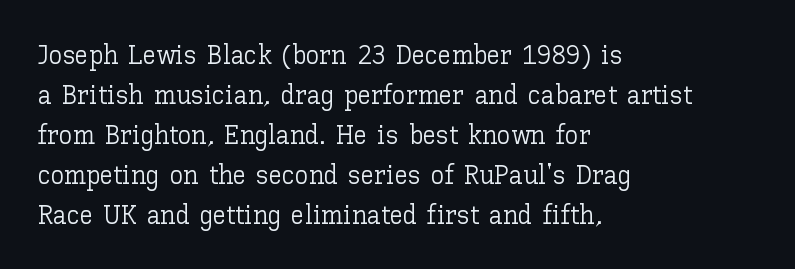
{"italic": "no", "bold": "no", "underline": "no", "align": "left", "line_spacing": "normal", "line_spacing_ratio": 1.48, "letter_spacing": "normal", "letter_spacing_em": 0.0, "glyph_px": 27}
